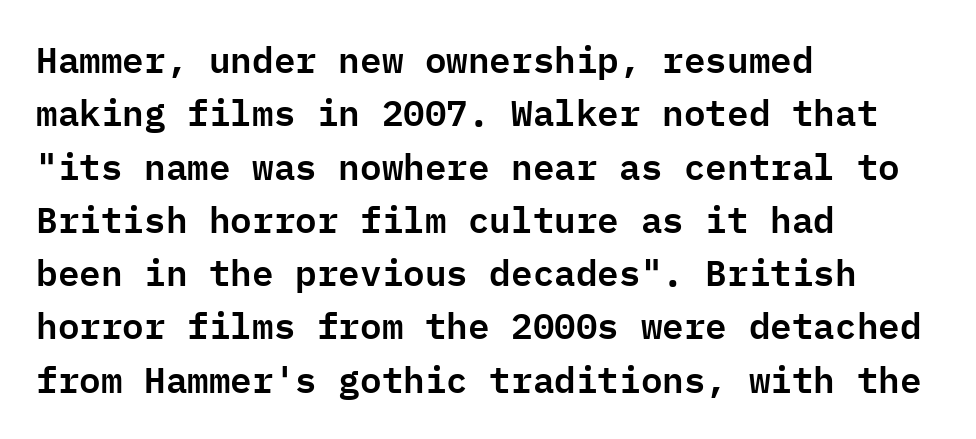
{"serif": "no", "italic": "no", "width": "normal", "stroke_contrast": "low", "x_height": "medium", "monospaced": "yes", "underline": "no", "align": "left", "line_spacing": "normal", "line_spacing_ratio": 1.48, "letter_spacing": "normal", "letter_spacing_em": 0.0, "glyph_px": 36}
